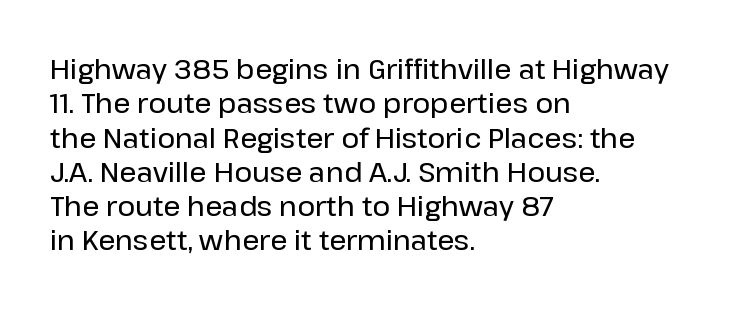
{"italic": "no", "underline": "no", "align": "left", "line_spacing": "normal", "line_spacing_ratio": 1.27, "letter_spacing": "normal", "letter_spacing_em": 0.0, "glyph_px": 27}
